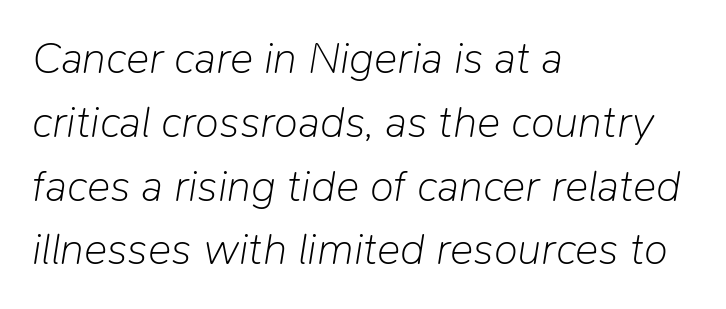
Whoever set this chose a conventional vertical rhythm. The rendering applies a slant to the glyphs. There is no visible air inserted between adjacent glyphs. Counters stay open thanks to moderate or lighter strokes.
